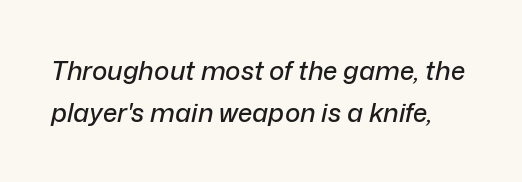
Q: Is the text italic (slanted)? A: Yes, it leans right by about 12 degrees.
Q: Is the text underlined? A: No.
Q: Is the spacing between letters normal or unusually wide? A: Normal.
Q: Is the spacing between lines tight, normal or loose? A: Normal.
